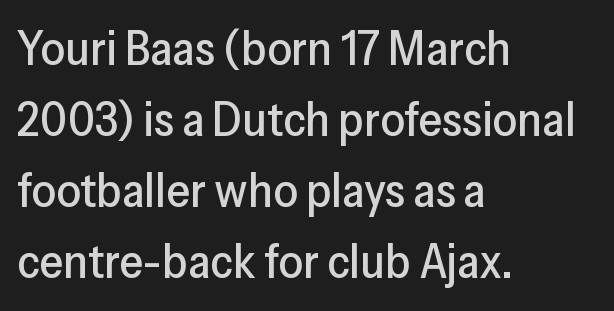
{"serif": "no", "italic": "no", "width": "normal", "stroke_contrast": "low", "x_height": "medium", "monospaced": "no", "underline": "no", "align": "left", "line_spacing": "normal", "line_spacing_ratio": 1.48, "letter_spacing": "normal", "letter_spacing_em": 0.0, "glyph_px": 48}
